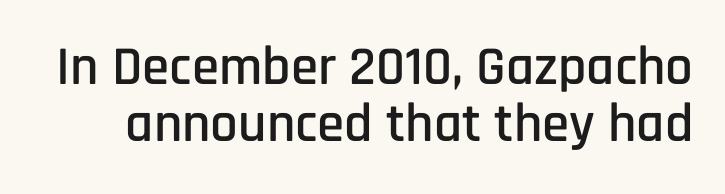
{"serif": "no", "italic": "no", "width": "condensed", "stroke_contrast": "low", "x_height": "large", "monospaced": "no", "underline": "no", "line_spacing": "tight", "line_spacing_ratio": 1.04, "letter_spacing": "normal", "letter_spacing_em": 0.0, "glyph_px": 55}
